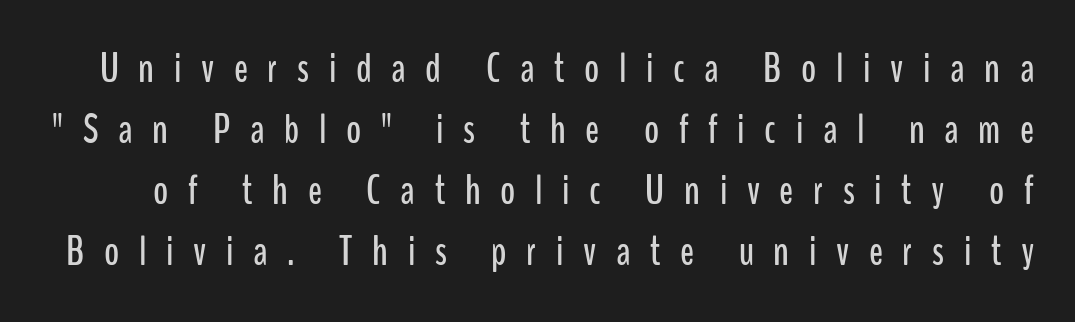
The image shows 41 px condensed sans-serif type, upright; set normal line spacing (1.49x), unusually wide letter spacing (+0.48 em), not underlined; low stroke contrast and a medium x-height.
